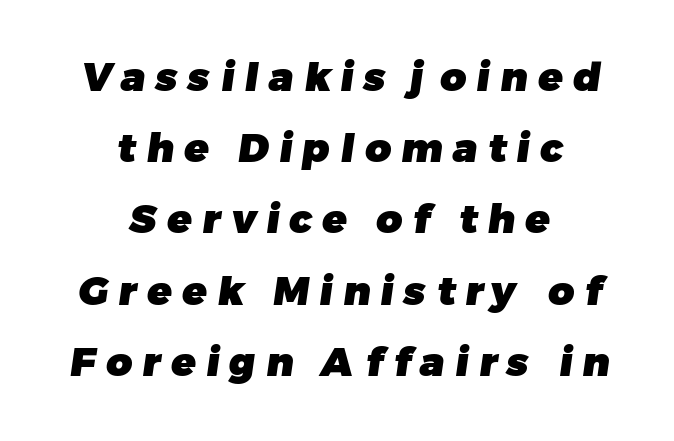
{"serif": "no", "bold": "yes", "weight": "heavy", "width": "normal", "stroke_contrast": "low", "x_height": "medium", "monospaced": "no", "underline": "no", "align": "center", "line_spacing_ratio": 1.78, "letter_spacing": "wide", "letter_spacing_em": 0.26, "glyph_px": 40}
